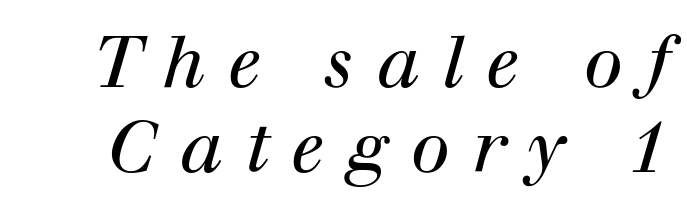
{"serif": "yes", "italic": "yes", "lean": "right", "slant_degrees": 12, "bold": "no", "weight": "regular", "width": "normal", "stroke_contrast": "high", "x_height": "medium", "monospaced": "no", "underline": "no", "line_spacing_ratio": 1.2, "letter_spacing": "wide", "letter_spacing_em": 0.31, "glyph_px": 71}
